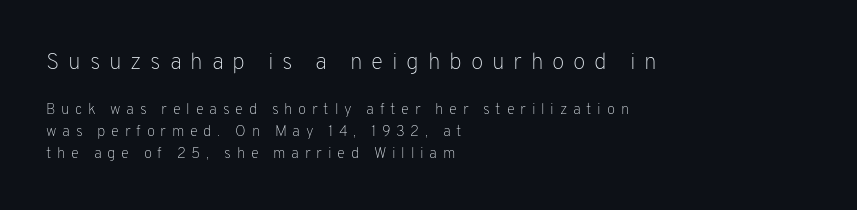
{"italic": "no", "bold": "no", "underline": "no", "align": "left", "line_spacing": "normal", "line_spacing_ratio": 1.49, "letter_spacing": "wide", "letter_spacing_em": 0.38, "larger_block": "first", "size_ratio": 1.53, "glyph_px": 23}
